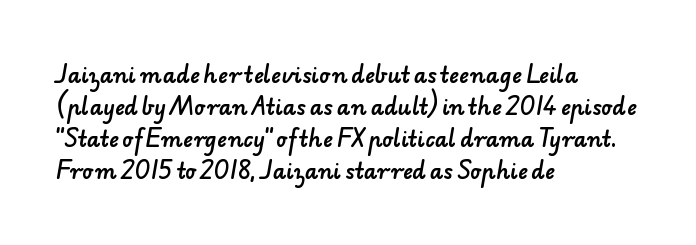
The image shows 21 px text type; set left-aligned, normal line spacing (1.53x), normal letter spacing, not underlined.
